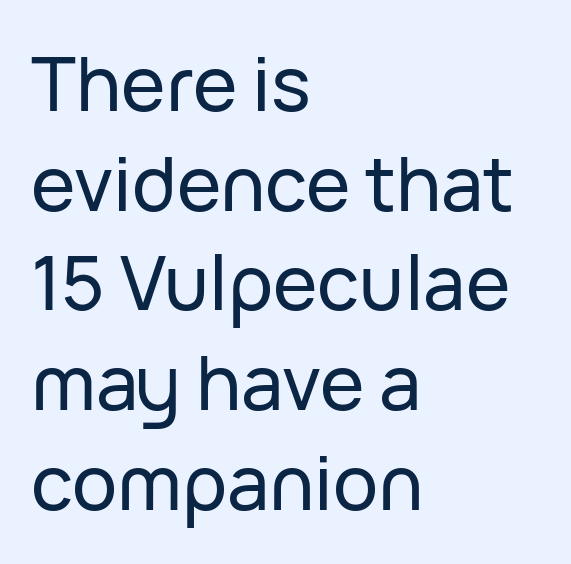
The image shows 75 px sans-serif type, upright; set left-aligned, normal line spacing (1.33x), normal letter spacing, not underlined; low stroke contrast and a medium x-height.
